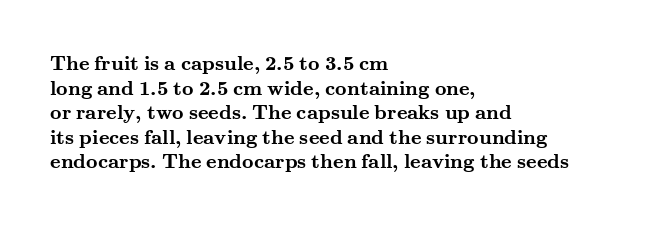
{"italic": "no", "bold": "yes", "underline": "no", "align": "left", "line_spacing_ratio": 1.23, "letter_spacing": "normal", "letter_spacing_em": 0.0, "glyph_px": 20}
